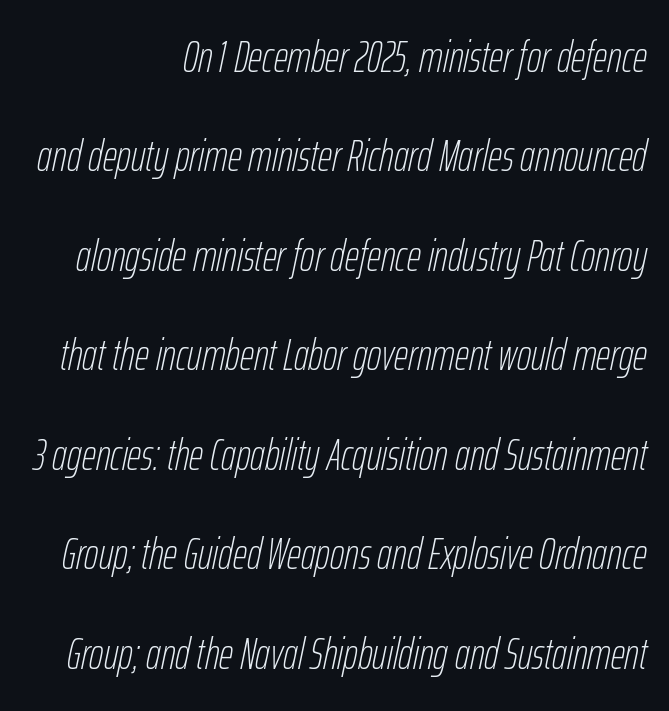
Rows of type keep a wide berth in the vertical direction. Stems and bowls with no extra thickness — not bold. Would a proofreader flag this as italicized? Yes. The type is set solid horizontally, with unmodified tracking. The string is rendered with underlining switched off. Note the varied advance widths — an 'i' is clearly narrower than an 'm'.
